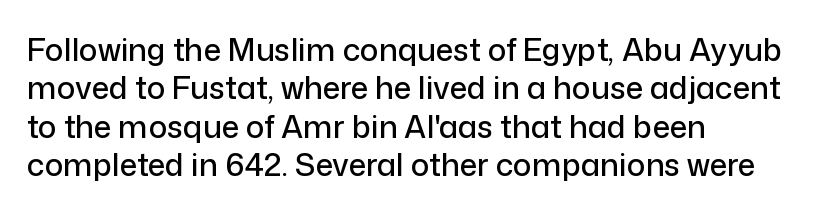
{"serif": "no", "italic": "no", "width": "normal", "stroke_contrast": "low", "x_height": "medium", "monospaced": "no", "underline": "no", "align": "left", "line_spacing_ratio": 1.24, "letter_spacing": "normal", "letter_spacing_em": 0.0, "glyph_px": 31}
